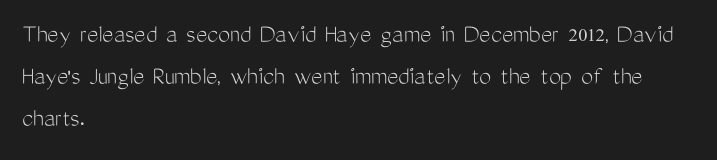
Anything drawn beneath the words? Only blank space. Each word holds together tightly as a unit, with standard inter-letter gaps. Each stroke keeps to a modest, everyday thickness or less. Normally led — the rows are evenly, conventionally spaced. In CSS terms this would be text-align: left. Does the lettering tilt? It doesn't — this is upright.
